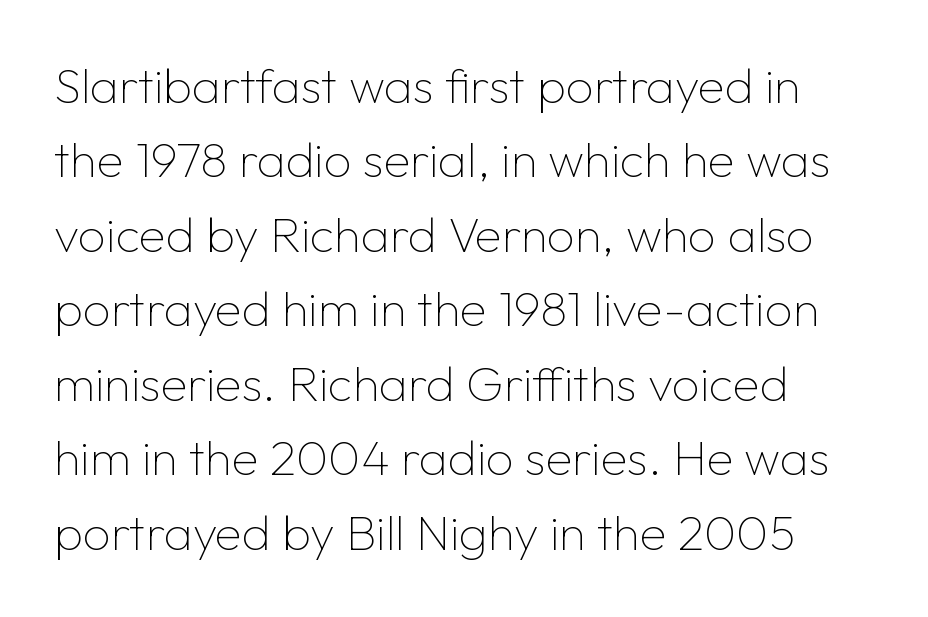
{"serif": "no", "italic": "no", "bold": "no", "weight": "thin", "width": "normal", "stroke_contrast": "low", "x_height": "medium", "monospaced": "no", "underline": "no", "align": "left", "line_spacing": "normal", "line_spacing_ratio": 1.52, "letter_spacing": "normal", "letter_spacing_em": 0.0, "glyph_px": 49}
